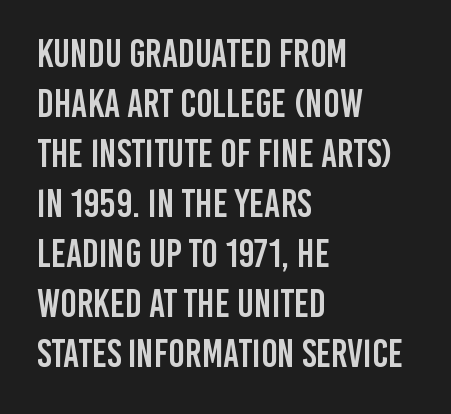
The image shows 39 px condensed sans-serif type, upright; set left-aligned, normal line spacing (1.28x), normal letter spacing, not underlined; low stroke contrast and a large x-height.
